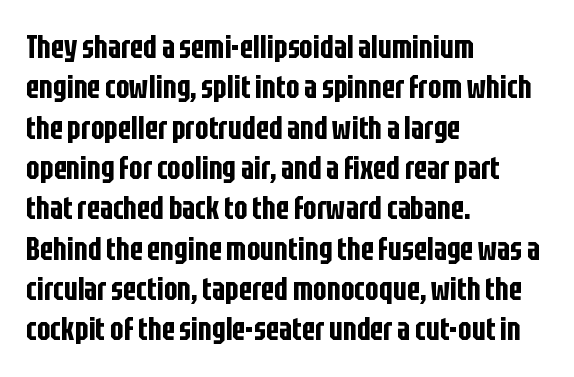
The gap between lines stays unmarked. This rendering leaves character spacing at its baseline value. The text was rendered using a sans face with plain stroke endings. Nope, not italic — everything's standing straight. Caption: multi-line text, flush left, ragged right.
